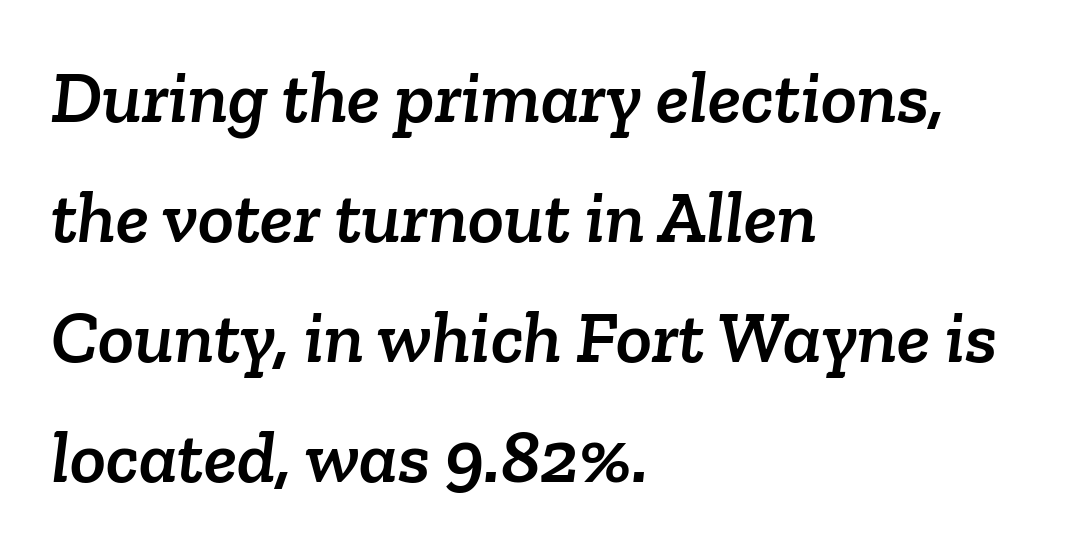
A bare baseline throughout the passage. Classification — serif. Think of a printed novel: that variable character pitch is what you see here. Vertical spacing — default. Horizontal alignment here is leftward, the default for most running prose.
